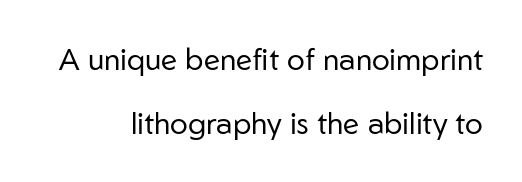
The image shows 30 px regular-weight sans-serif type, upright; set right-aligned, loose line spacing (2.14x), normal letter spacing, not underlined; low stroke contrast and a medium x-height.
